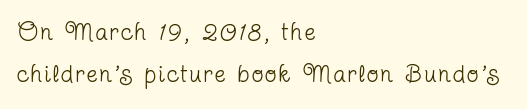
The image shows 24 px text type, upright; set left-aligned, line spacing 1.76x, not underlined.
